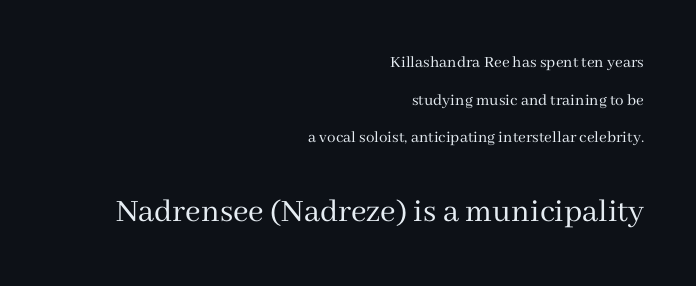
The image shows 34 px regular-weight serif type, upright; set right-aligned, loose line spacing (2.22x), normal letter spacing, not underlined; the second (bottom) block is 2.0x larger; medium stroke contrast and a medium x-height.
